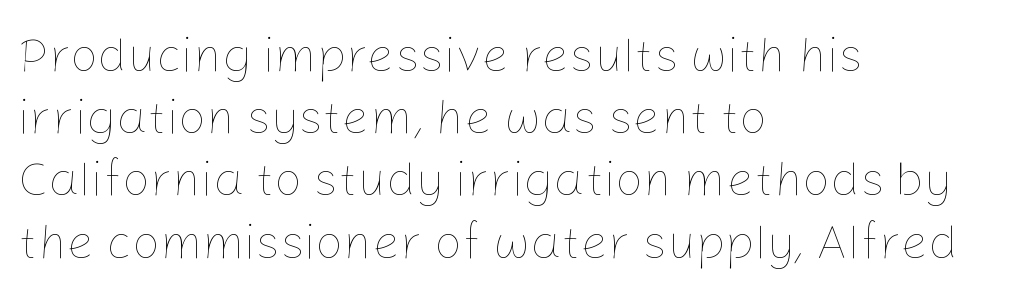
Baseline-to-baseline distance is the conventional proportion of letter height. Alignment: flush left. Proportional: the letters do not fall into vertical columns. Is the letter spacing exaggerated? No — it looks like the ordinary default.
